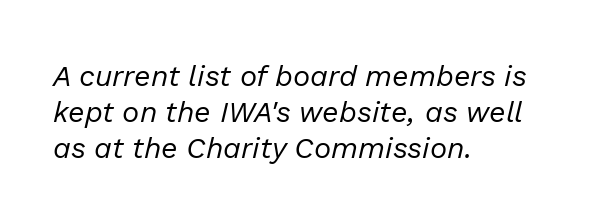
Looks like regular typesetting: each glyph gets only the width it needs. The horizontal fit of the characters is conventional and even. Line starts are locked; line ends wander. Only glyphs here, with clear space below each row. Stroke thickness stays within the range of a standard reading face or lighter. One glance says typical: line gaps are just what's usual.
